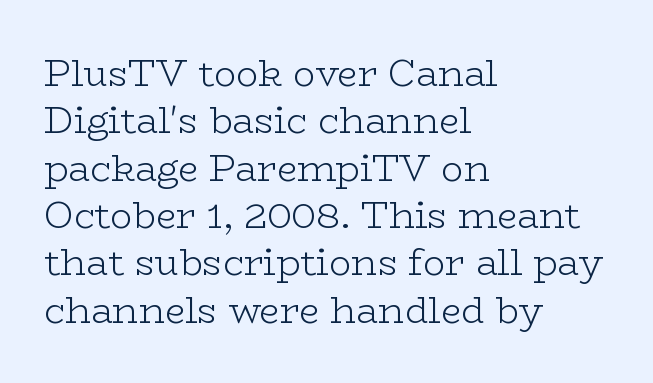
{"serif": "yes", "italic": "no", "bold": "no", "weight": "light", "width": "wide", "stroke_contrast": "low", "x_height": "medium", "monospaced": "no", "underline": "no", "align": "left", "line_spacing": "normal", "line_spacing_ratio": 1.28, "letter_spacing": "normal", "letter_spacing_em": 0.0, "glyph_px": 37}
